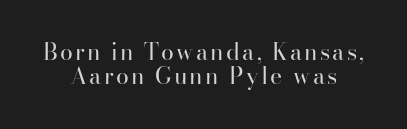
Q: Is the text bold? A: No.
Q: Is the text italic (slanted)? A: No, it is upright.
Q: Is the text underlined? A: No.
Q: Is the spacing between lines tight, normal or loose? A: Tight.
